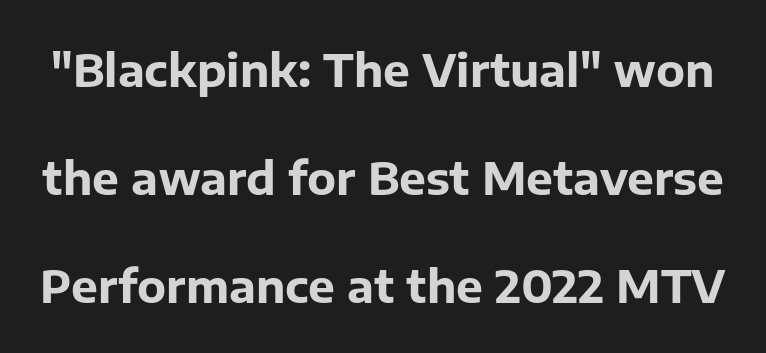
Q: Is the text bold? A: Yes.
Q: Is the text italic (slanted)? A: No, it is upright.
Q: Is the typeface a serif or a sans-serif typeface? A: Sans-serif.
Q: Is the text underlined? A: No.
Q: Is the spacing between letters normal or unusually wide? A: Normal.
Q: Is the spacing between lines tight, normal or loose? A: Loose.
Q: Width (condensed, normal, or wide)? A: Normal.
Q: Stroke contrast? A: Low.
Q: x-height? A: Medium.
Q: Monospaced? A: No.
